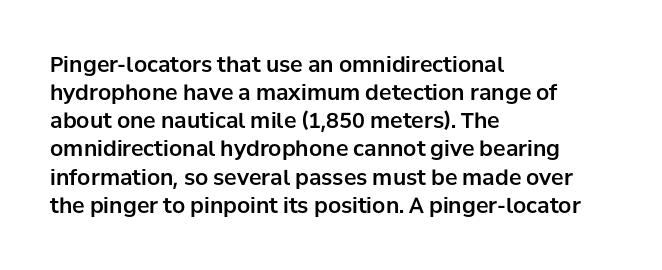
Q: Is the text italic (slanted)? A: No, it is upright.
Q: Is the text underlined? A: No.
Q: How is the paragraph aligned? A: Left-aligned.
Q: Is the spacing between letters normal or unusually wide? A: Normal.
Q: Is the spacing between lines tight, normal or loose? A: Normal.
